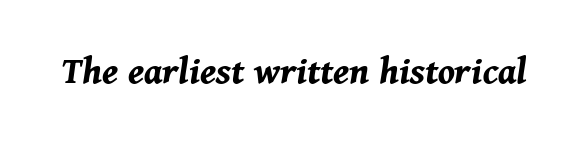
Thick stems and heavy bowls — unmistakably bold. Varying glyph widths throughout — classic text-font behaviour. In terms of posture, this sample is oblique. Anything drawn beneath the words? Only blank space. Inter-character spacing is left at the font's built-in metrics.
